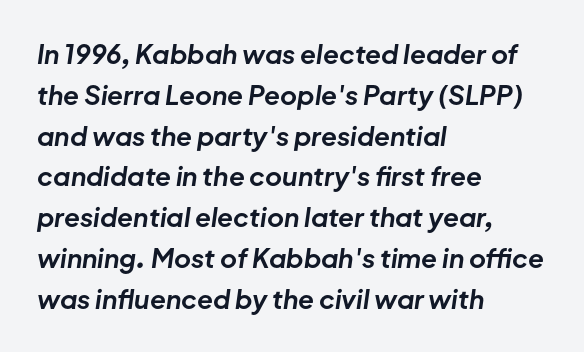
{"italic": "yes", "lean": "right", "slant_degrees": 8, "bold": "yes", "underline": "no", "align": "left", "line_spacing": "normal", "line_spacing_ratio": 1.57, "letter_spacing": "normal", "letter_spacing_em": 0.0, "glyph_px": 26}
